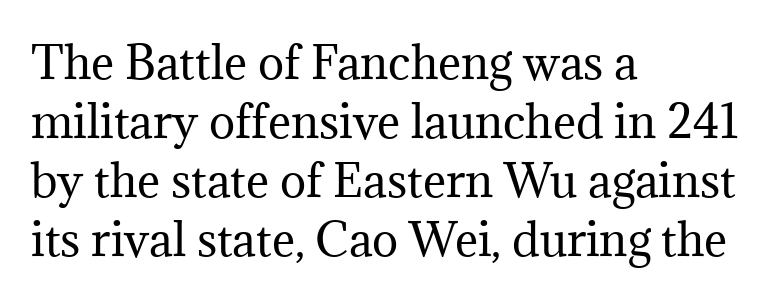
{"serif": "yes", "italic": "no", "bold": "no", "weight": "regular", "width": "normal", "stroke_contrast": "medium", "x_height": "medium", "monospaced": "no", "underline": "no", "align": "left", "line_spacing": "normal", "line_spacing_ratio": 1.34, "letter_spacing": "normal", "letter_spacing_em": 0.0, "glyph_px": 44}
